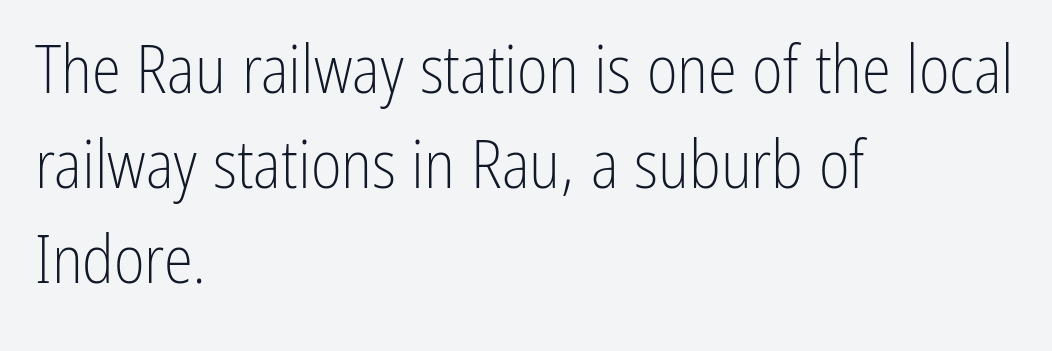
Vertical spacing — default. The rag falls on the right side of this text block. Nothing heavy about these letters — not bold at all. Serif or sans? Sans — the stroke terminals are bare. The gaps between neighbouring characters are ordinary and unremarkable. The space beneath each line is pristine and unruled.
